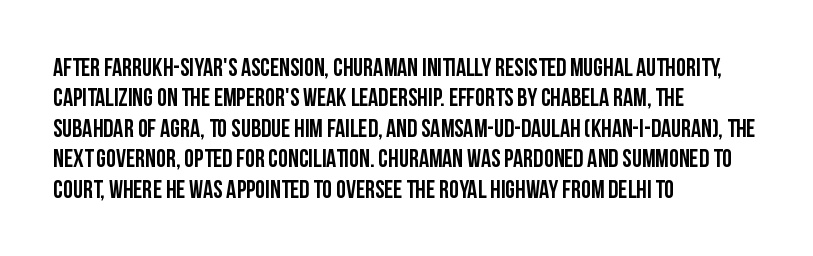
Q: Is the text italic (slanted)? A: No, it is upright.
Q: Is the text underlined? A: No.
Q: How is the paragraph aligned? A: Left-aligned.
Q: Is the spacing between letters normal or unusually wide? A: Normal.
